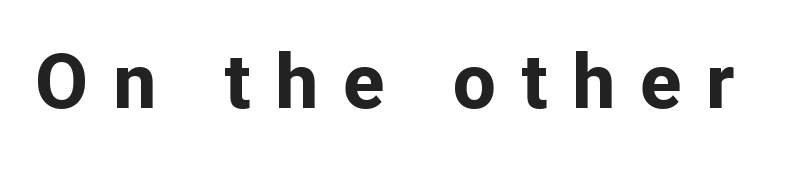
Does the type have serifs? No, each stem ends abruptly. Bold? Absolutely — the strokes are thick and heavy. Each row of text sits above clean, open space. Looks like regular typesetting: each glyph gets only the width it needs. No italicization has been applied; the sample stays upright. How are the letters spaced? Widely, with obvious added tracking.
